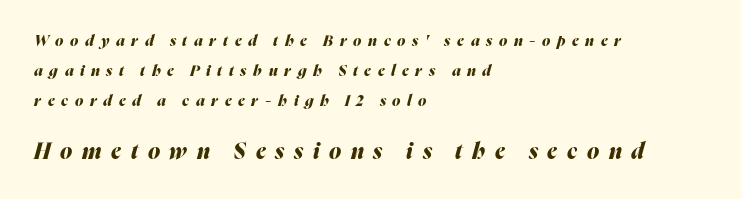
{"italic": "yes", "lean": "right", "slant_degrees": 16, "bold": "yes", "underline": "no", "align": "left", "line_spacing": "loose", "line_spacing_ratio": 1.99, "letter_spacing": "wide", "letter_spacing_em": 0.44, "larger_block": "second", "size_ratio": 1.47, "glyph_px": 22}
